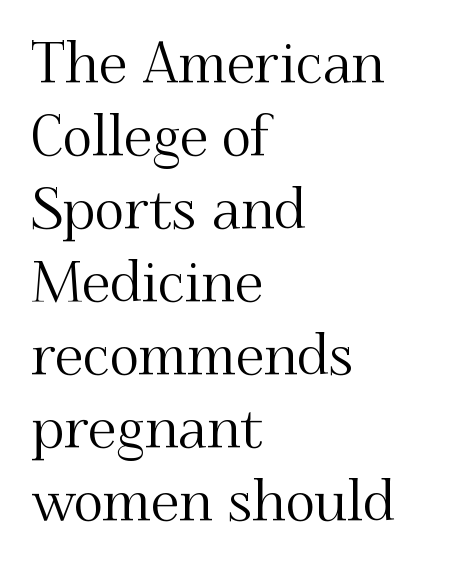
{"serif": "yes", "italic": "no", "width": "normal", "stroke_contrast": "medium", "x_height": "small", "monospaced": "no", "underline": "no", "align": "left", "line_spacing": "normal", "line_spacing_ratio": 1.28, "letter_spacing": "normal", "letter_spacing_em": 0.0, "glyph_px": 57}
